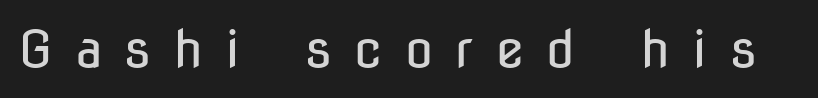
Q: Is the text bold? A: No.
Q: Is the text italic (slanted)? A: No, it is upright.
Q: Is the typeface a serif or a sans-serif typeface? A: Sans-serif.
Q: Is the text underlined? A: No.
Q: Is the spacing between letters normal or unusually wide? A: Unusually wide.
Q: Width (condensed, normal, or wide)? A: Condensed.
Q: Stroke contrast? A: Low.
Q: x-height? A: Medium.
Q: Monospaced? A: No.
